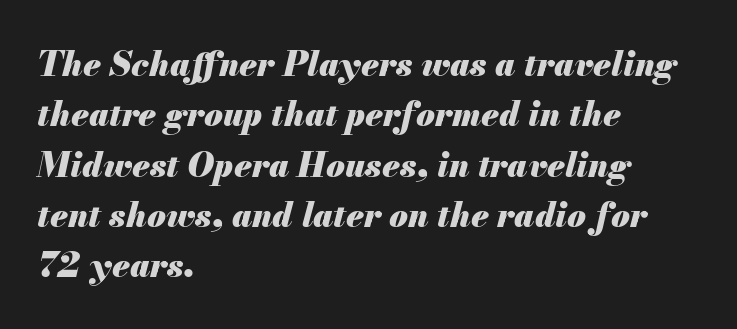
The image shows 34 px heavy type, italic (leaning right); set left-aligned, normal line spacing (1.48x), normal letter spacing, not underlined; medium stroke contrast and a small x-height.
